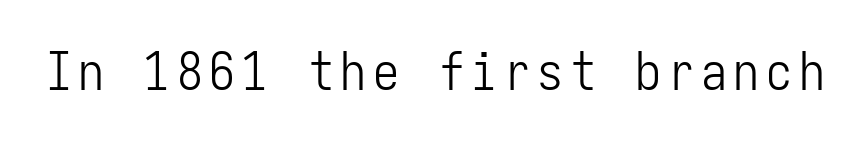
The image shows 52 px light, condensed sans-serif type, upright, monospaced; set not underlined; low stroke contrast and a medium x-height.
